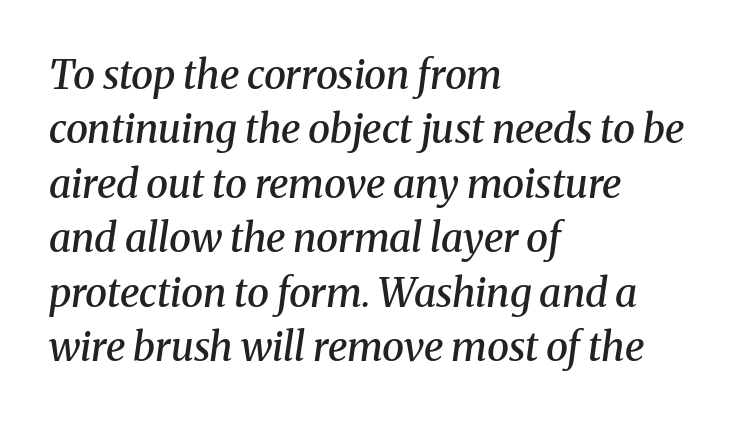
The passage shown is typed in a proportional face where columns would drift. Nobody touched the tracking dial on this one. I'd call this a serif setting — the letters wear small feet. Quick note: underline off. Is the type slanted? Yes — the strokes lean at a clear angle. Baseline-to-baseline distance is the conventional proportion of letter height.
